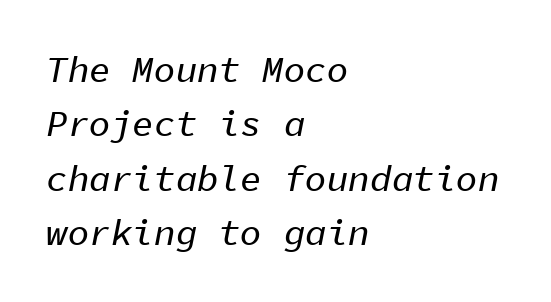
The image shows 36 px text type, italic (leaning right), monospaced; set left-aligned, normal line spacing (1.51x), normal letter spacing, not underlined; low stroke contrast and a medium x-height.
